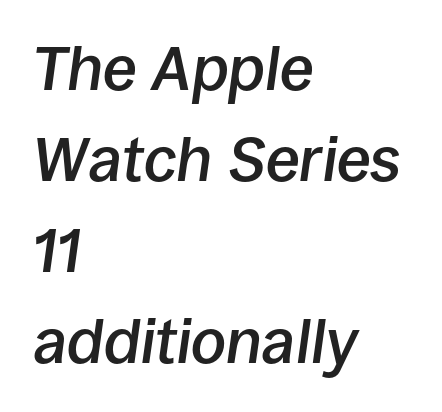
{"italic": "yes", "lean": "right", "slant_degrees": 8, "bold": "semi", "weight": "semibold", "width": "normal", "stroke_contrast": "low", "x_height": "large", "monospaced": "no", "underline": "no", "align": "left", "line_spacing": "normal", "line_spacing_ratio": 1.47, "letter_spacing": "normal", "letter_spacing_em": 0.0, "glyph_px": 62}
